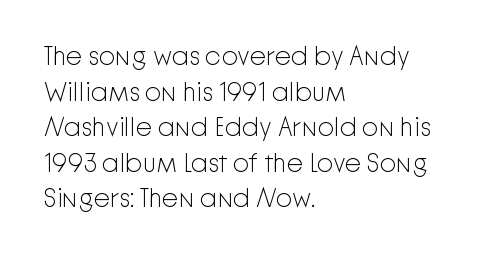
The line texture is even and compact thanks to regular tracking. Honestly, the row spacing looks completely unremarkable. Every row of glyphs begins at an identical x-position on the left. The letters stand straight up with perfectly vertical stems. Stroke thickness stays within the range of a standard reading face or lighter. Unmarked baselines from the first word to the last.
